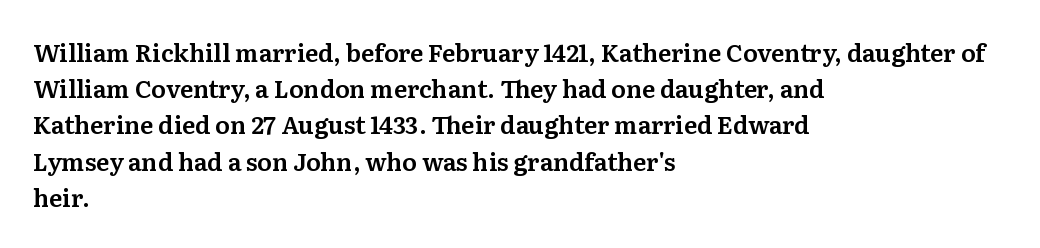
The image shows 24 px text type, upright; set left-aligned, normal line spacing (1.51x), normal letter spacing, not underlined.
